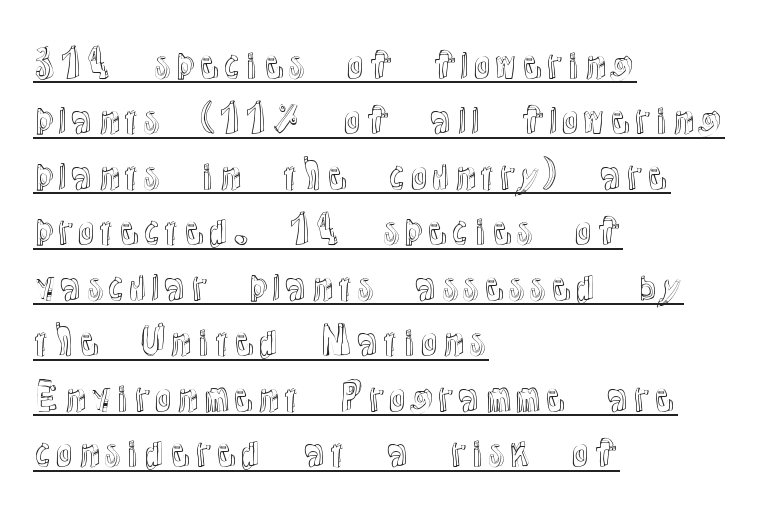
{"italic": "no", "width": "normal", "x_height": "medium", "monospaced": "no", "underline": "yes", "align": "left", "line_spacing": "normal", "line_spacing_ratio": 1.5, "letter_spacing": "normal", "letter_spacing_em": 0.0, "glyph_px": 37}
